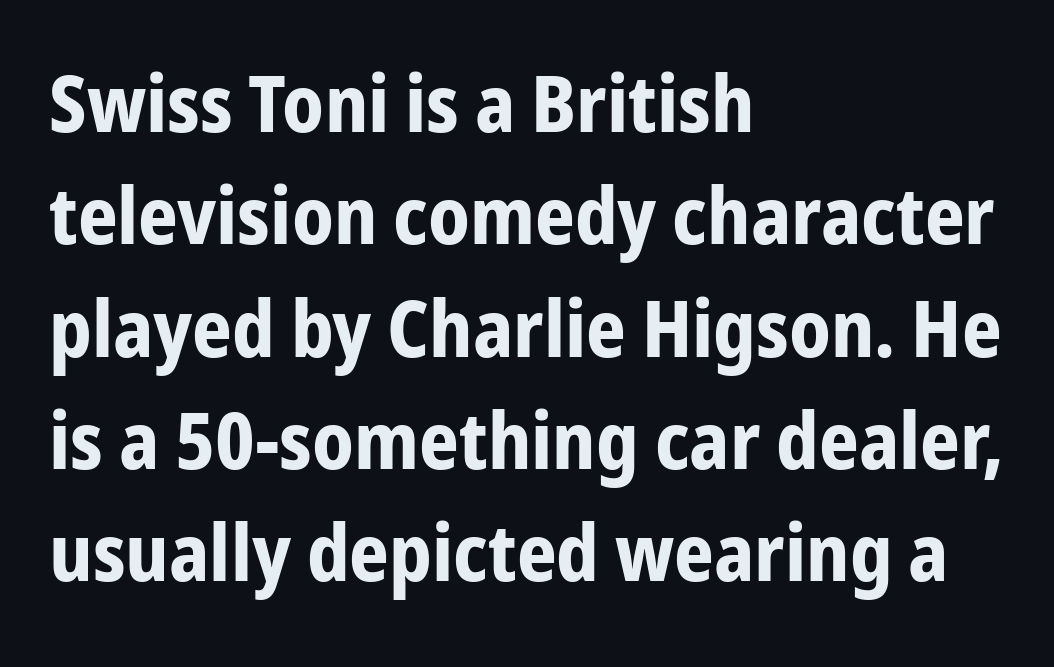
{"serif": "no", "italic": "no", "bold": "yes", "weight": "bold", "width": "condensed", "stroke_contrast": "low", "x_height": "medium", "monospaced": "no", "underline": "no", "align": "left", "line_spacing": "normal", "line_spacing_ratio": 1.44, "letter_spacing": "normal", "letter_spacing_em": 0.0, "glyph_px": 78}
